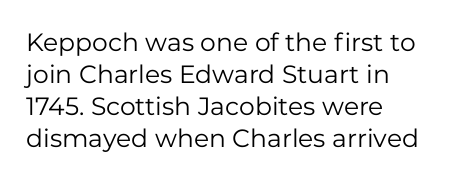
{"italic": "no", "bold": "no", "underline": "no", "line_spacing": "normal", "line_spacing_ratio": 1.28, "letter_spacing": "normal", "letter_spacing_em": 0.0, "glyph_px": 25}
